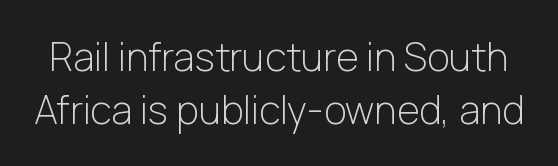
Q: Is the text bold? A: No.
Q: Is the text italic (slanted)? A: No, it is upright.
Q: Is the typeface a serif or a sans-serif typeface? A: Sans-serif.
Q: Is the text underlined? A: No.
Q: Is the spacing between letters normal or unusually wide? A: Normal.
Q: Is the spacing between lines tight, normal or loose? A: Normal.
Q: Width (condensed, normal, or wide)? A: Normal.
Q: Stroke contrast? A: Low.
Q: x-height? A: Medium.
Q: Monospaced? A: No.
